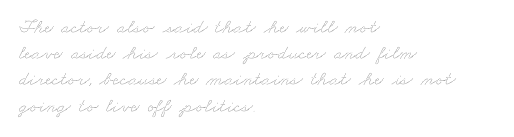
The image shows 20 px text type; set left-aligned, normal line spacing (1.31x), normal letter spacing, not underlined.
